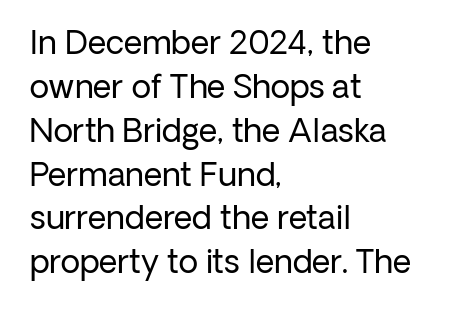
Honestly, there is no underline to notice here at all. The typeface chosen for these lines omits serifs. This sample is left-justified, so line endings fall wherever the words run out. This is the regular roman posture of the typeface.
